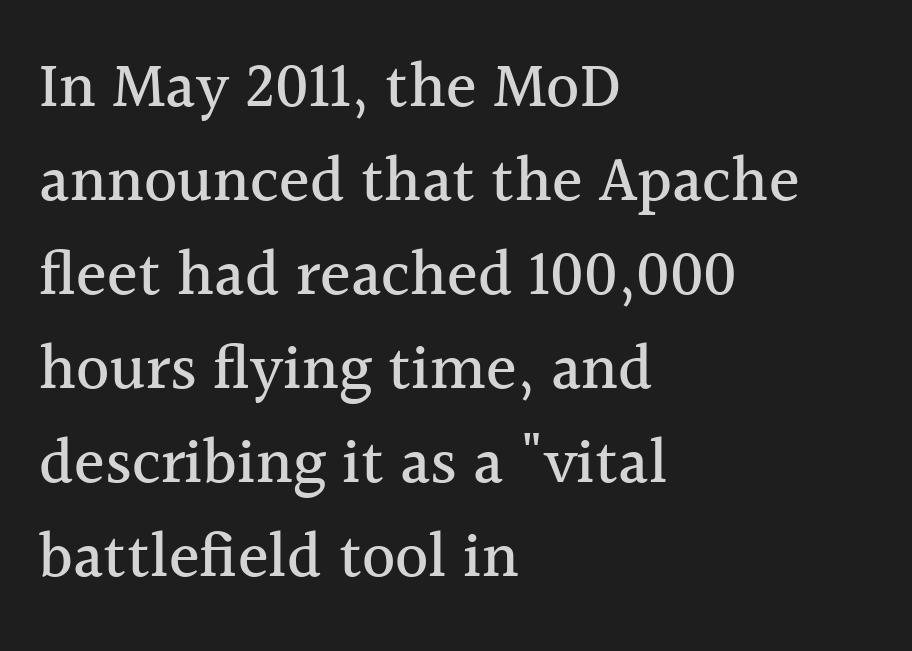
The image shows 64 px serif type, upright; set left-aligned, normal line spacing (1.47x), normal letter spacing, not underlined; a medium x-height.
